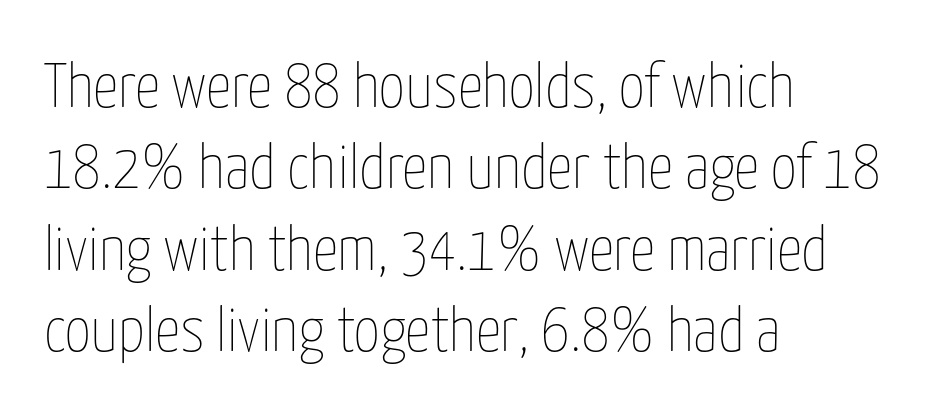
{"italic": "no", "bold": "no", "weight": "thin", "width": "condensed", "stroke_contrast": "low", "x_height": "medium", "monospaced": "no", "underline": "no", "align": "left", "line_spacing": "normal", "line_spacing_ratio": 1.29, "letter_spacing": "normal", "letter_spacing_em": 0.0, "glyph_px": 63}
